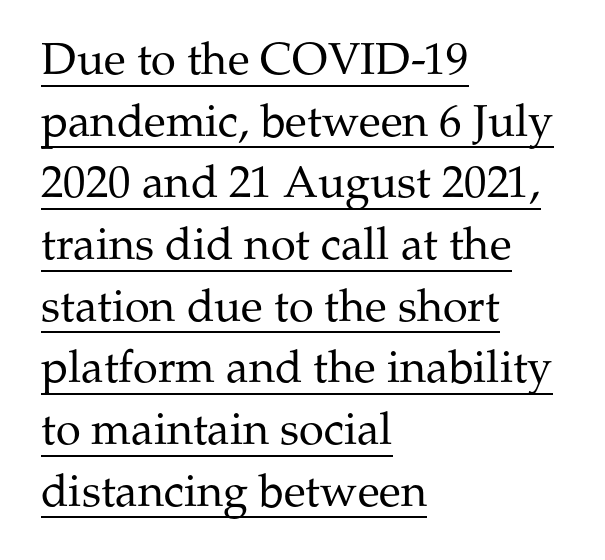
Letter spacing: default. Horizontal bands of white between lines are of average thickness. The rendered words wear a rule along their underside. Each letter's strokes conclude with small projecting serifs. Counters stay open thanks to moderate or lighter strokes. The type sits square on the baseline with zero lean.
